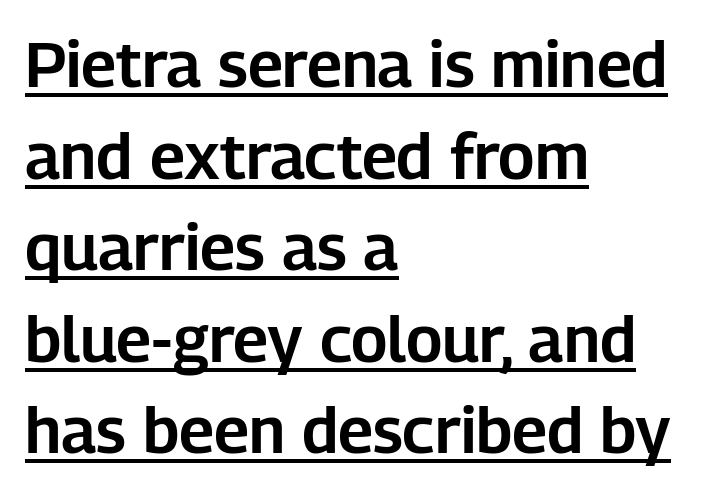
The image shows 64 px sans-serif type, upright; set left-aligned, normal line spacing (1.43x), normal letter spacing, underlined; low stroke contrast and a medium x-height.
